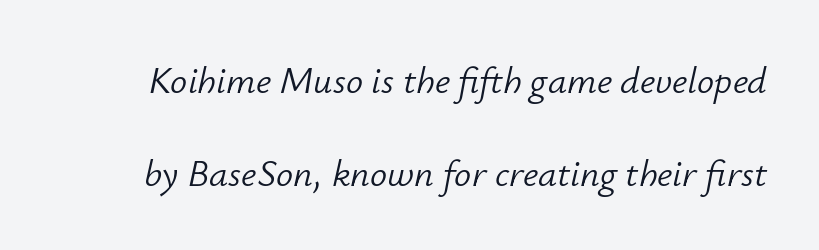
Bare-footed words on every line. Line spacing here is loose. Default kerning and tracking; the words read as compact shapes. Each letter keeps its own natural width here, so spacing adapts to shape. These lines were composed using italics. Bold? No — there's no thickening of the strokes.
